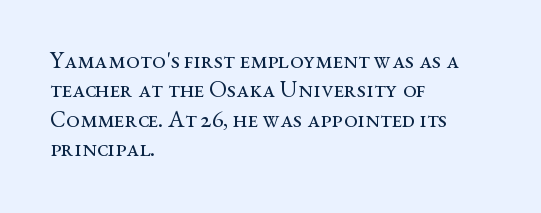
{"italic": "no", "bold": "no", "underline": "no", "align": "left", "line_spacing_ratio": 1.22, "letter_spacing": "normal", "letter_spacing_em": 0.0, "glyph_px": 24}
